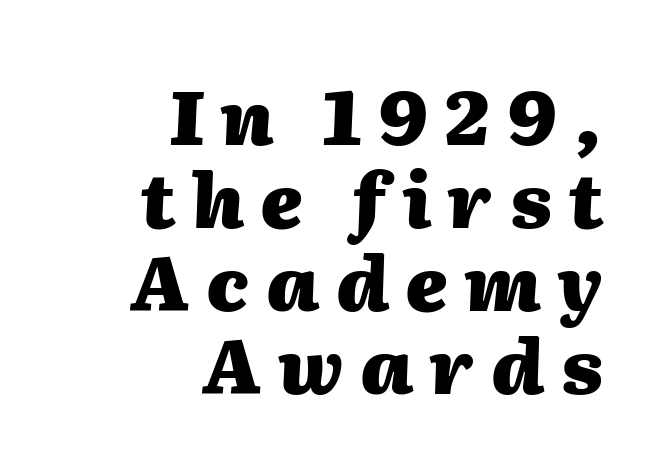
{"italic": "yes", "lean": "right", "slant_degrees": 2, "bold": "yes", "weight": "heavy", "width": "normal", "stroke_contrast": "medium", "x_height": "medium", "monospaced": "no", "underline": "no", "align": "right", "line_spacing": "tight", "line_spacing_ratio": 1.09, "letter_spacing": "wide", "letter_spacing_em": 0.22, "glyph_px": 76}
